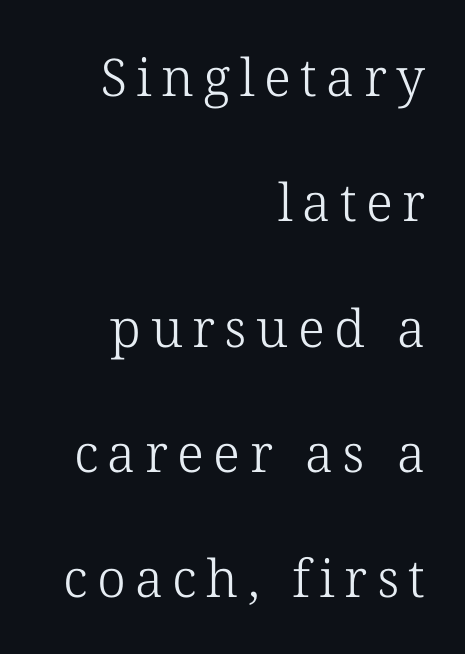
{"serif": "yes", "italic": "no", "bold": "no", "weight": "light", "width": "normal", "stroke_contrast": "low", "x_height": "medium", "monospaced": "no", "underline": "no", "align": "right", "line_spacing": "loose", "line_spacing_ratio": 2.41, "glyph_px": 52}
